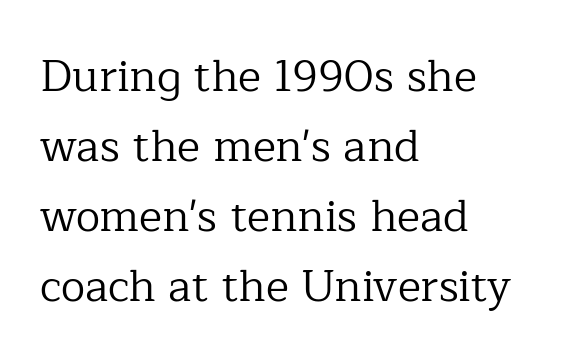
The space between consecutive lines is moderate. One-word summary of the alignment: left. The letters carry serifs — small finishing strokes at the ends of their stems. Here the designer chose a conventional face with non-uniform glyph widths. The face looks like a standard text weight, possibly lighter. Clear beneath every line of the passage.
